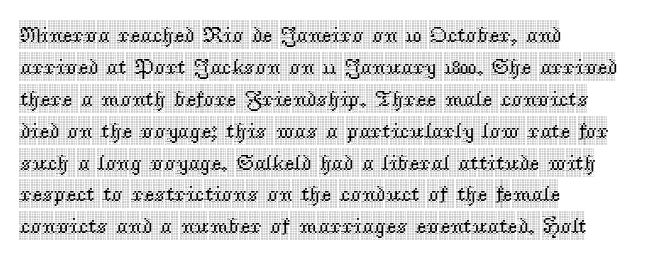
Left-aligned paragraph, ragged on the right. Rendered with straight, roman letterforms. Successive baselines arrive at the customary interval. Descenders are the only things crossing below the line. Is the letter spacing exaggerated? No — it looks like the ordinary default.
